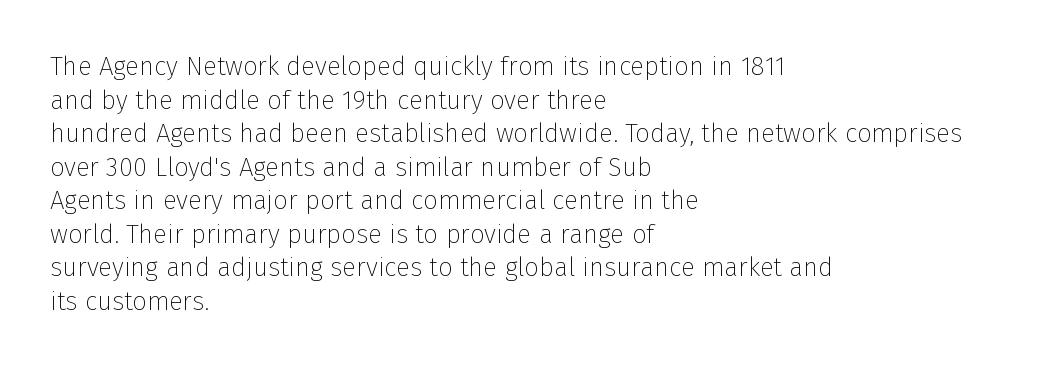
{"italic": "no", "bold": "no", "underline": "no", "align": "left", "line_spacing": "normal", "line_spacing_ratio": 1.29, "letter_spacing": "normal", "letter_spacing_em": 0.0, "glyph_px": 26}
